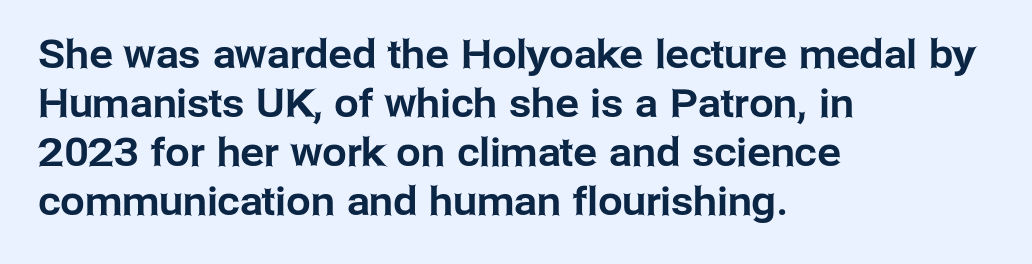
The image shows 39 px sans-serif type, upright; set left-aligned, normal line spacing (1.26x), normal letter spacing, not underlined; low stroke contrast and a medium x-height.
